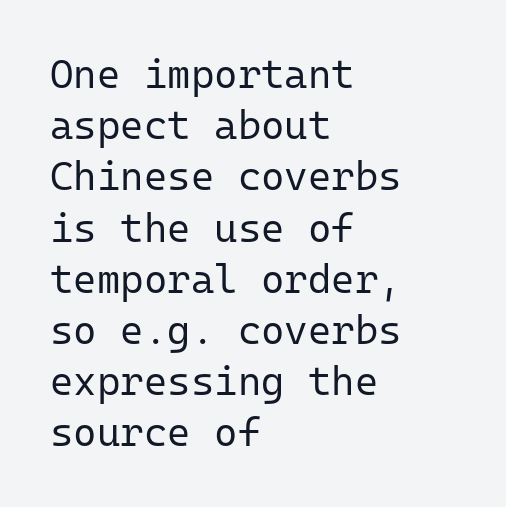
Q: Is the text bold? A: No.
Q: Is the text italic (slanted)? A: No, it is upright.
Q: Is the typeface a serif or a sans-serif typeface? A: Sans-serif.
Q: Is the text underlined? A: No.
Q: How is the paragraph aligned? A: Left-aligned.
Q: Is the spacing between letters normal or unusually wide? A: Normal.
Q: Is the spacing between lines tight, normal or loose? A: Normal.
Q: Width (condensed, normal, or wide)? A: Normal.
Q: Stroke contrast? A: Low.
Q: x-height? A: Medium.
Q: Monospaced? A: Yes.
